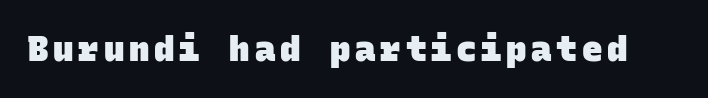
I'd call this a sans setting — the letters go barefoot. The space directly below the letters is spotless. Bold? Absolutely — the strokes are thick and heavy. The rendering uses typewriter-style spacing with identical character cells.
